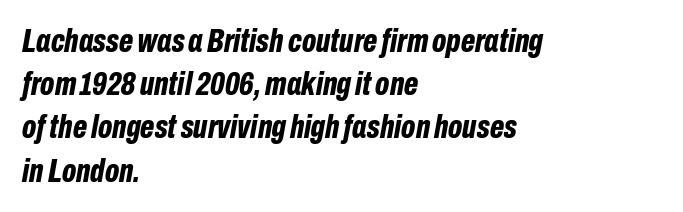
{"italic": "yes", "lean": "right", "slant_degrees": 10, "bold": "yes", "weight": "bold", "width": "condensed", "stroke_contrast": "low", "x_height": "medium", "monospaced": "no", "underline": "no", "align": "left", "line_spacing": "normal", "line_spacing_ratio": 1.27, "letter_spacing": "normal", "letter_spacing_em": 0.0, "glyph_px": 34}
